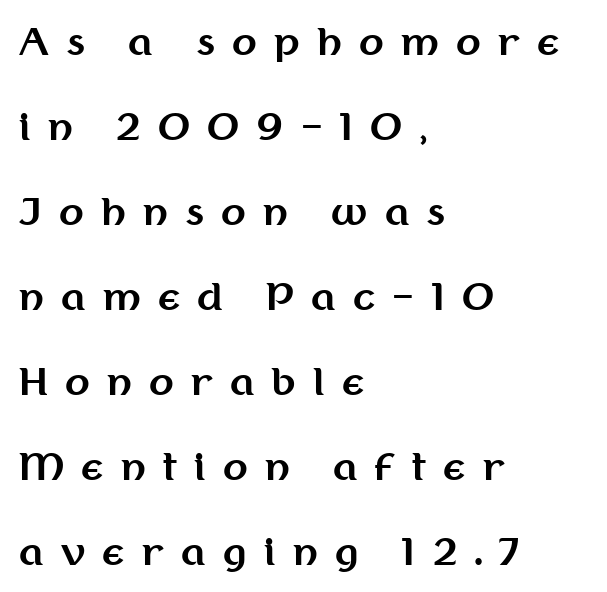
Q: Is the text bold? A: Yes.
Q: Is the text italic (slanted)? A: No, it is upright.
Q: Is the typeface a serif or a sans-serif typeface? A: Sans-serif.
Q: Is the text underlined? A: No.
Q: How is the paragraph aligned? A: Left-aligned.
Q: Is the spacing between letters normal or unusually wide? A: Unusually wide.
Q: Is the spacing between lines tight, normal or loose? A: Loose.
Q: Width (condensed, normal, or wide)? A: Normal.
Q: Stroke contrast? A: Medium.
Q: x-height? A: Medium.
Q: Monospaced? A: No.
